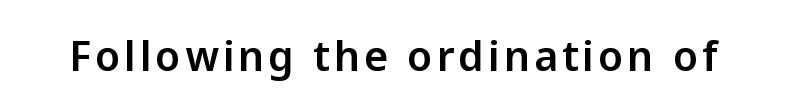
A typesetter would mark this as roman, not italic. Character widths vary here, with narrow letters taking less room than wide ones. The baseline area is clear. The typeface chosen for these lines omits serifs.
